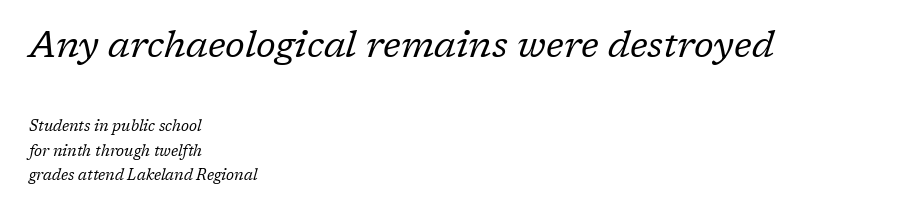
{"serif": "yes", "italic": "yes", "lean": "right", "slant_degrees": 17, "bold": "no", "weight": "regular", "width": "normal", "stroke_contrast": "low", "x_height": "medium", "monospaced": "no", "underline": "no", "align": "left", "line_spacing": "normal", "line_spacing_ratio": 1.64, "letter_spacing": "normal", "letter_spacing_em": 0.0, "larger_block": "first", "size_ratio": 2.47, "glyph_px": 37}
